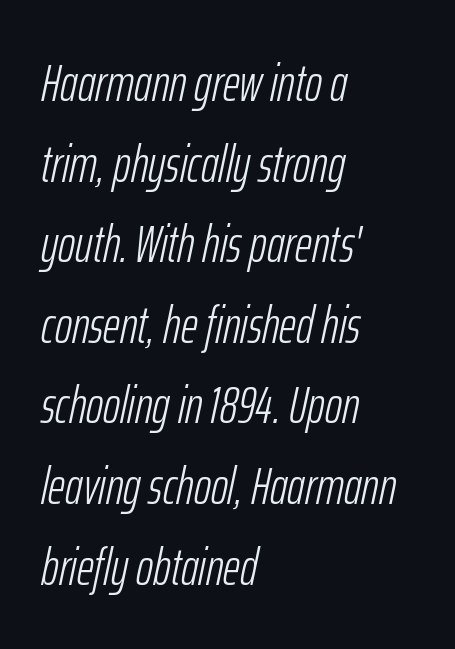
{"italic": "yes", "lean": "right", "slant_degrees": 12, "bold": "no", "weight": "light", "width": "condensed", "stroke_contrast": "low", "x_height": "medium", "monospaced": "no", "underline": "no", "align": "left", "line_spacing": "normal", "line_spacing_ratio": 1.55, "letter_spacing": "normal", "letter_spacing_em": 0.0, "glyph_px": 52}
